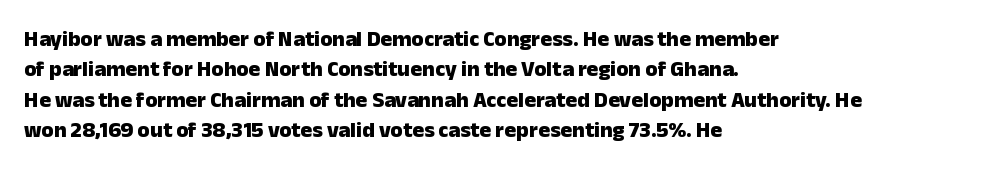
The image shows 22 px bold type, upright; set left-aligned, normal line spacing (1.38x), normal letter spacing, not underlined.
